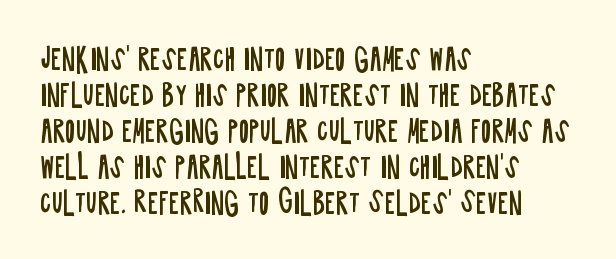
The image shows 28 px regular-weight, condensed sans-serif type, upright; set left-aligned, normal line spacing (1.29x), normal letter spacing, not underlined; low stroke contrast and a large x-height.
